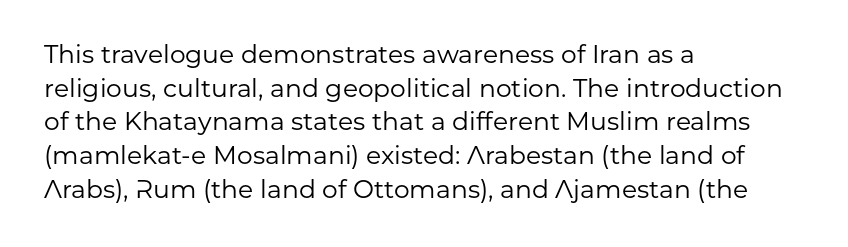
{"italic": "no", "bold": "no", "underline": "no", "align": "left", "line_spacing": "normal", "line_spacing_ratio": 1.35, "letter_spacing": "normal", "letter_spacing_em": 0.0, "glyph_px": 25}
